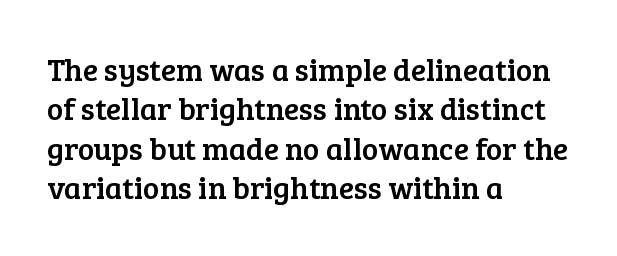
{"serif": "yes", "italic": "no", "width": "normal", "stroke_contrast": "low", "x_height": "medium", "monospaced": "no", "underline": "no", "align": "left", "line_spacing": "normal", "line_spacing_ratio": 1.27, "letter_spacing": "normal", "letter_spacing_em": 0.0, "glyph_px": 31}
